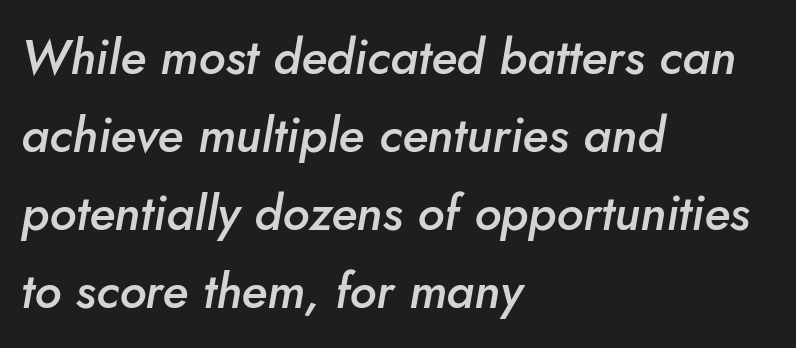
Q: Is the text bold? A: Semi-bold.
Q: Is the text italic (slanted)? A: Yes, it leans right by about 5 degrees.
Q: Is the text underlined? A: No.
Q: How is the paragraph aligned? A: Left-aligned.
Q: Is the spacing between letters normal or unusually wide? A: Normal.
Q: Is the spacing between lines tight, normal or loose? A: Normal.
Q: Width (condensed, normal, or wide)? A: Normal.
Q: Stroke contrast? A: Low.
Q: x-height? A: Small.
Q: Monospaced? A: No.
